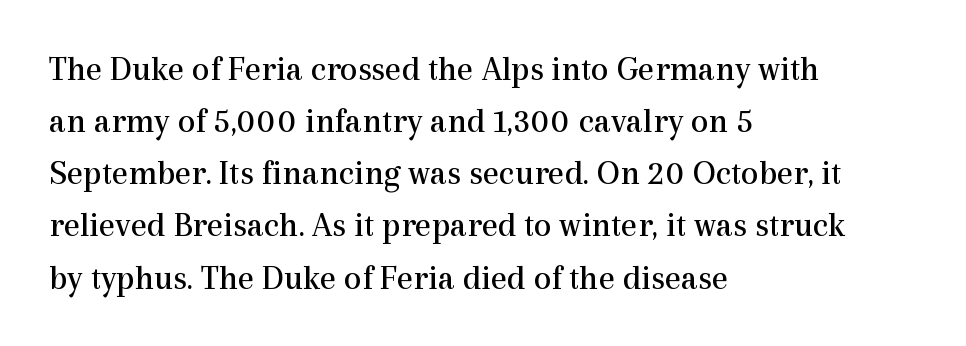
{"serif": "yes", "italic": "no", "bold": "no", "weight": "regular", "width": "normal", "x_height": "medium", "monospaced": "no", "underline": "no", "align": "left", "line_spacing": "normal", "line_spacing_ratio": 1.49, "letter_spacing": "normal", "letter_spacing_em": 0.0, "glyph_px": 35}
